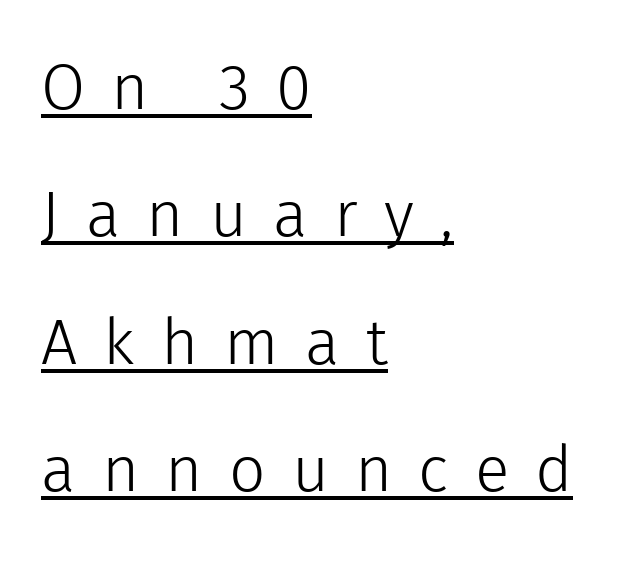
{"serif": "no", "italic": "no", "bold": "no", "weight": "light", "width": "normal", "x_height": "medium", "monospaced": "no", "underline": "yes", "align": "left", "line_spacing": "loose", "line_spacing_ratio": 1.99, "letter_spacing": "wide", "letter_spacing_em": 0.41, "glyph_px": 64}
